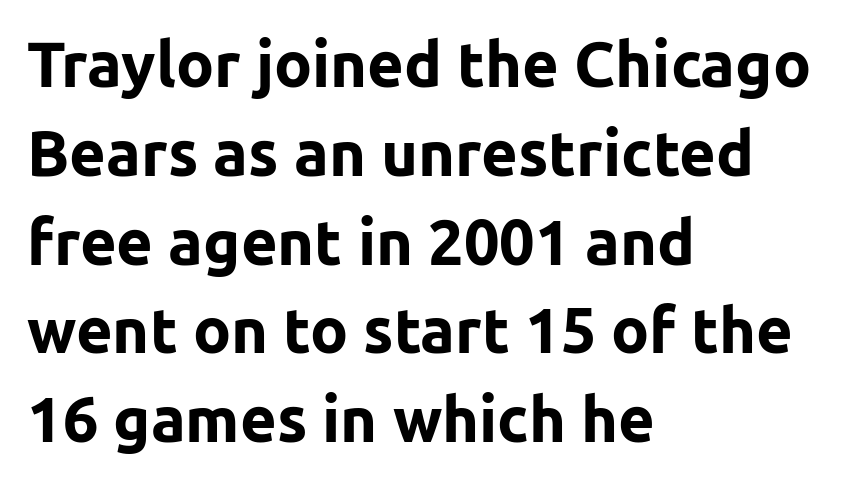
Q: Is the text bold? A: Yes.
Q: Is the text italic (slanted)? A: No, it is upright.
Q: Is the typeface a serif or a sans-serif typeface? A: Sans-serif.
Q: Is the text underlined? A: No.
Q: How is the paragraph aligned? A: Left-aligned.
Q: Is the spacing between letters normal or unusually wide? A: Normal.
Q: Is the spacing between lines tight, normal or loose? A: Normal.
Q: Width (condensed, normal, or wide)? A: Normal.
Q: Stroke contrast? A: Low.
Q: x-height? A: Medium.
Q: Monospaced? A: No.
